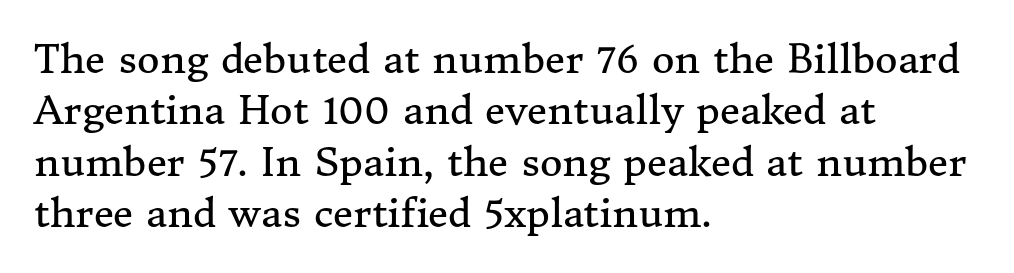
The image shows 39 px regular-weight serif type, upright; set left-aligned, normal line spacing (1.32x), normal letter spacing, not underlined; medium stroke contrast and a medium x-height.
